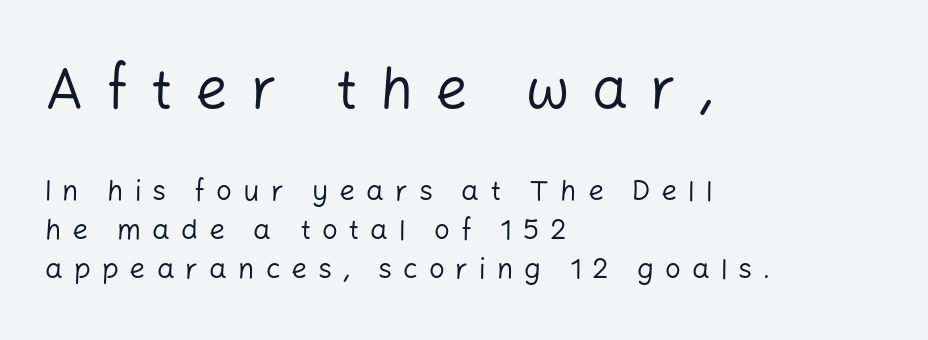
The image shows 57 px regular-weight sans-serif type, upright; set left-aligned, normal line spacing (1.38x), unusually wide letter spacing (+0.39 em), not underlined; the first (top) block is 2.04x larger; low stroke contrast and a medium x-height.
